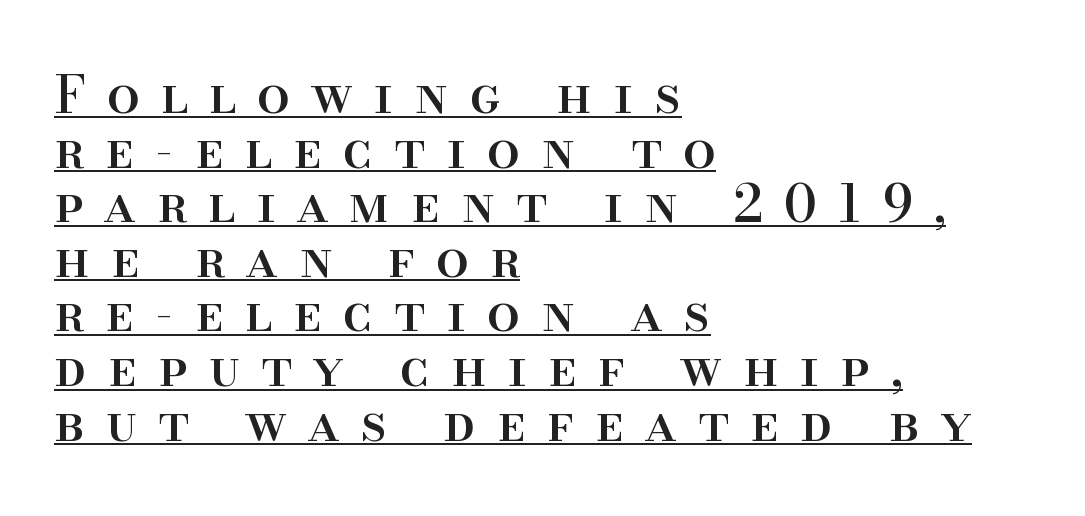
Horizontally, the lines are justified to the leading edge only. Serif or sans? Serif — the stroke terminals have little feet. Proportional: the letters do not fall into vertical columns. Check the space under the baseline: a stroke is drawn there. The lettering holds an erect, upright posture throughout. Honestly, the letter spacing is so wide it's the main thing you notice.
